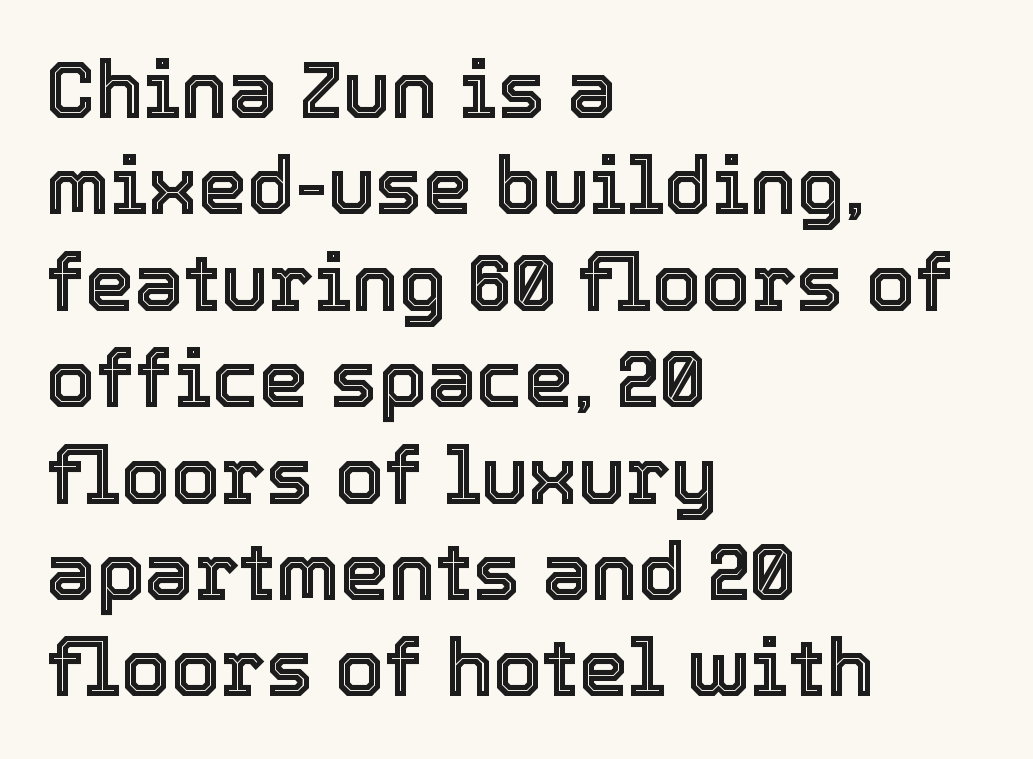
The image shows 79 px text type, upright; set left-aligned, line spacing 1.22x, normal letter spacing, not underlined; a medium x-height.
